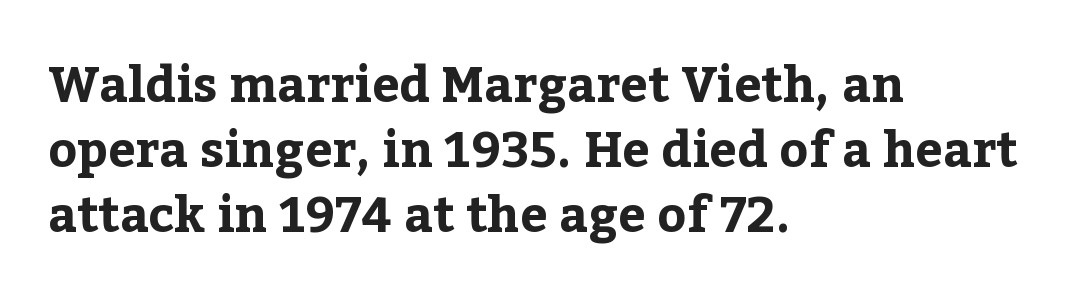
Which margin do the lines hug? The left one — the right edge is uneven. Look at the tracking — it's just the regular setting, nothing added. Varying glyph widths throughout — classic text-font behaviour. How would I describe the line gaps? Plain and ordinary. The letters stand straight up with perfectly vertical stems.
